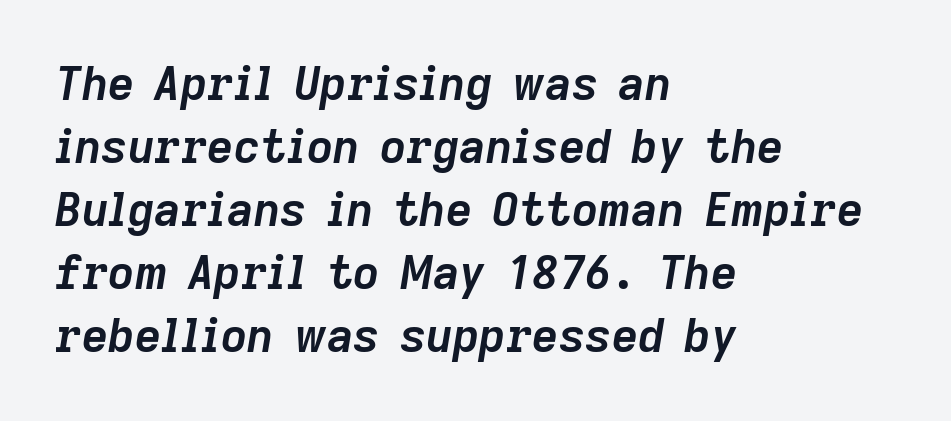
{"italic": "yes", "lean": "right", "slant_degrees": 9, "bold": "yes", "weight": "semibold", "width": "normal", "stroke_contrast": "low", "x_height": "medium", "monospaced": "no", "underline": "no", "align": "left", "line_spacing": "normal", "line_spacing_ratio": 1.37, "letter_spacing": "normal", "letter_spacing_em": 0.0, "glyph_px": 46}
